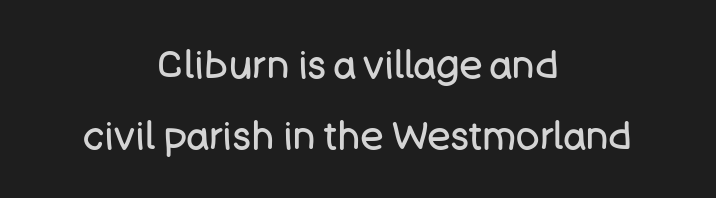
The image shows 39 px regular-weight sans-serif type, upright; set centered, line spacing 1.81x, normal letter spacing, not underlined; low stroke contrast and a large x-height.
